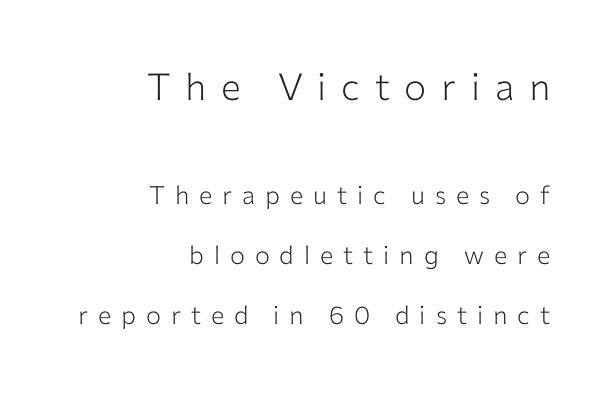
Q: Is the text bold? A: No.
Q: Is the text italic (slanted)? A: No, it is upright.
Q: Is the typeface a serif or a sans-serif typeface? A: Sans-serif.
Q: Is the text underlined? A: No.
Q: How is the paragraph aligned? A: Right-aligned.
Q: Is the spacing between letters normal or unusually wide? A: Unusually wide.
Q: Is the spacing between lines tight, normal or loose? A: Loose.
Q: Which block of text is set in a larger size, the first (top) or the second (bottom)? A: The first (top) one.
Q: Width (condensed, normal, or wide)? A: Normal.
Q: Stroke contrast? A: Low.
Q: x-height? A: Medium.
Q: Monospaced? A: No.
